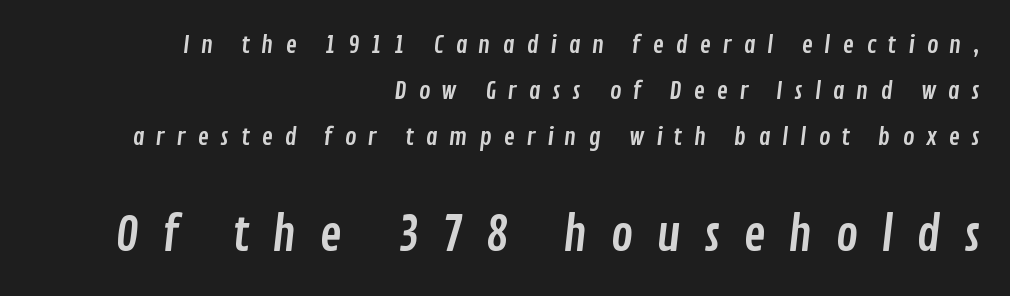
The image shows 47 px condensed sans-serif type; set right-aligned, loose line spacing (1.92x), unusually wide letter spacing (+0.48 em), not underlined; the second (bottom) block is 1.96x larger; low stroke contrast and a medium x-height.
